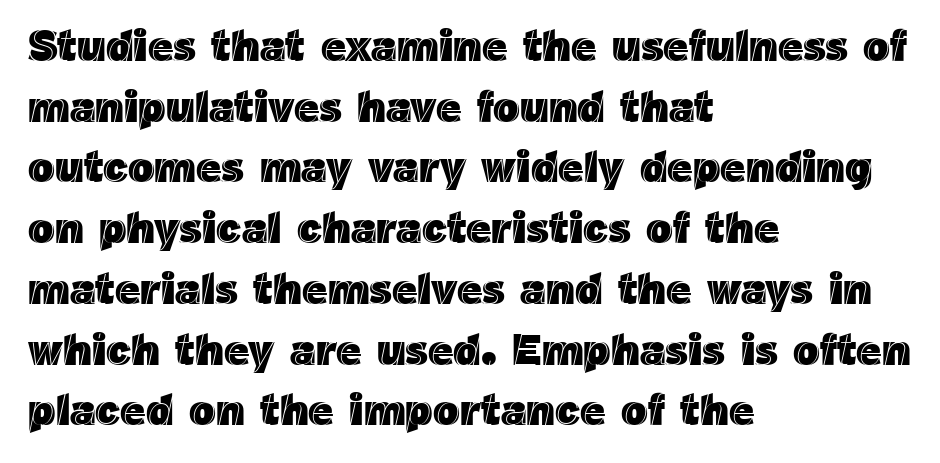
One-word summary of the alignment: left. The glyphs are unaccompanied by any horizontal stroke below them. This is roman type, the default non-slanted kind. Short note: letters normally spaced. Regarding leading, the lines here are spaced in the standard way.
